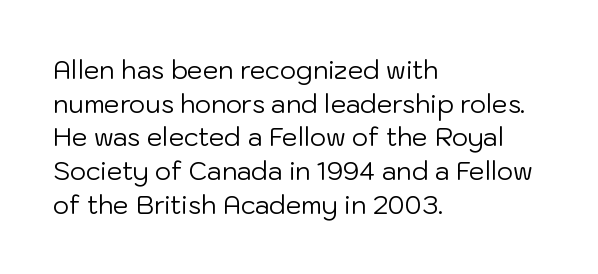
Q: Is the text bold? A: No.
Q: Is the text italic (slanted)? A: No, it is upright.
Q: Is the text underlined? A: No.
Q: How is the paragraph aligned? A: Left-aligned.
Q: Is the spacing between letters normal or unusually wide? A: Normal.
Q: Is the spacing between lines tight, normal or loose? A: Normal.
